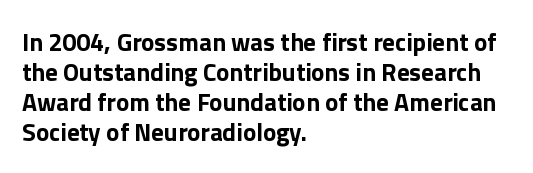
{"italic": "no", "bold": "yes", "underline": "no", "align": "left", "line_spacing_ratio": 1.2, "letter_spacing": "normal", "letter_spacing_em": 0.0, "glyph_px": 25}
